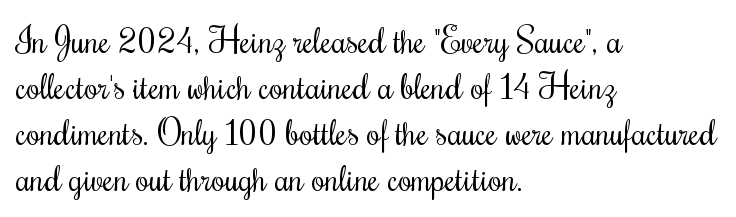
Short note: letters normally spaced. The face used here is proportionally spaced, like ordinary book or web type. Counters stay open thanks to moderate or lighter strokes. A clean baseline with only descenders dipping below it.
